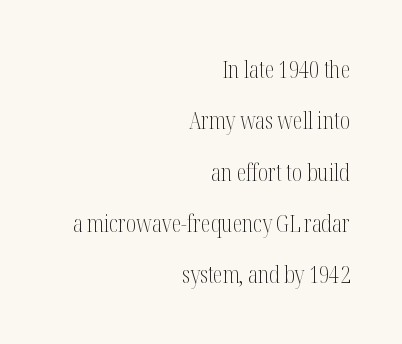
The image shows 24 px text type, upright; set right-aligned, loose line spacing (2.14x), normal letter spacing, not underlined.
